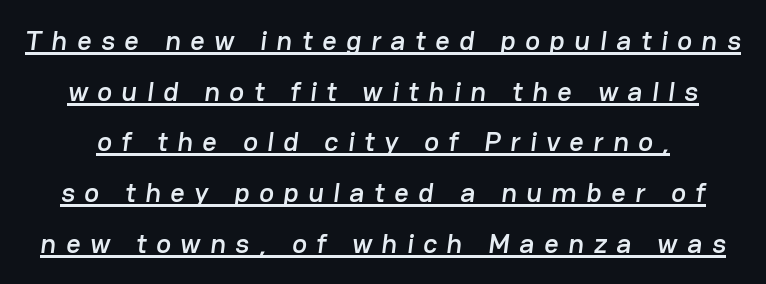
Q: Is the typeface a serif or a sans-serif typeface? A: Sans-serif.
Q: Is the text underlined? A: Yes.
Q: Is the spacing between letters normal or unusually wide? A: Unusually wide.
Q: Width (condensed, normal, or wide)? A: Normal.
Q: Stroke contrast? A: Low.
Q: x-height? A: Medium.
Q: Monospaced? A: No.
